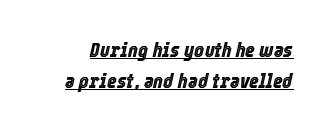
These lines keep a tight, regular rhythm from letter to letter. Quick note: underline on. The rows are spaced the way most documents space them. Rendered with sloped, italic letterforms.
